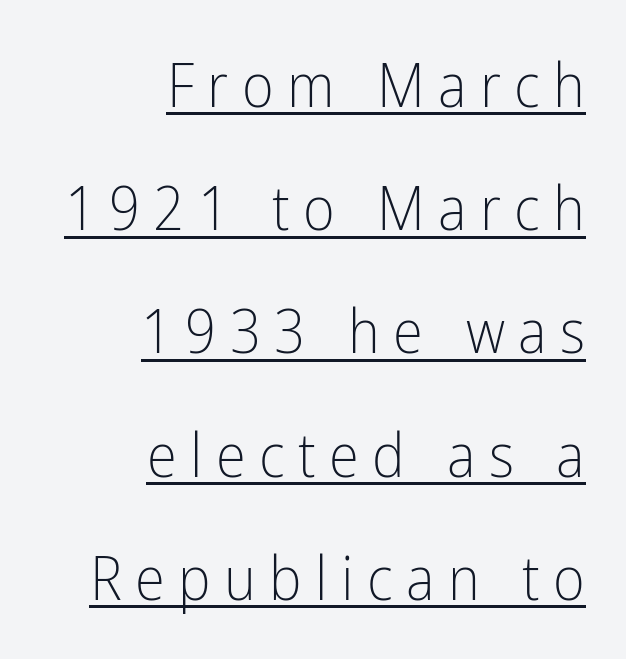
The image shows 61 px light, condensed sans-serif type, upright; set right-aligned, loose line spacing (2.02x), unusually wide letter spacing (+0.22 em), underlined; low stroke contrast and a medium x-height.
